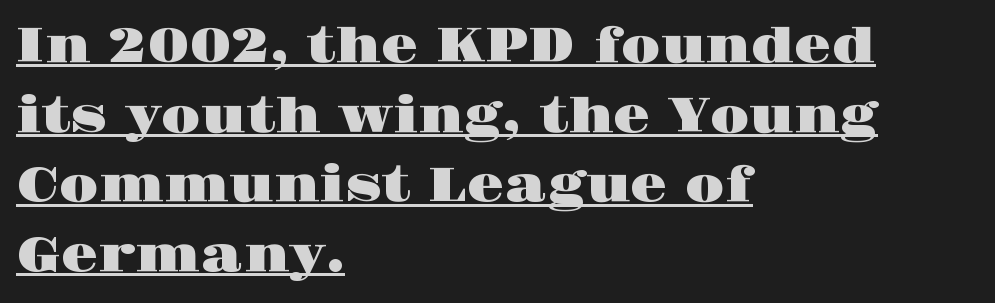
{"serif": "yes", "italic": "no", "width": "wide", "stroke_contrast": "high", "x_height": "large", "monospaced": "no", "underline": "yes", "align": "left", "line_spacing": "normal", "line_spacing_ratio": 1.45, "letter_spacing": "normal", "letter_spacing_em": 0.0, "glyph_px": 48}
